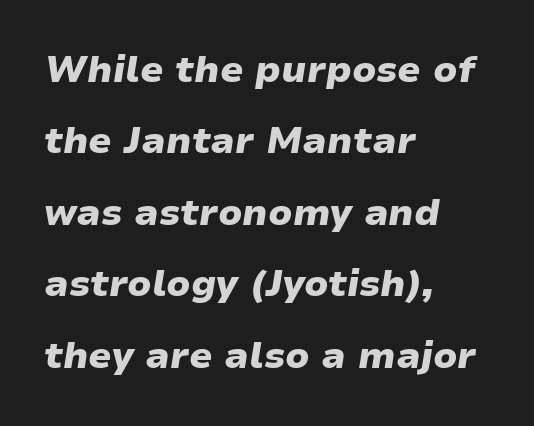
The image shows 37 px heavy, wide type, italic (leaning right); set left-aligned, loose line spacing (1.93x), normal letter spacing, not underlined; low stroke contrast and a medium x-height.
